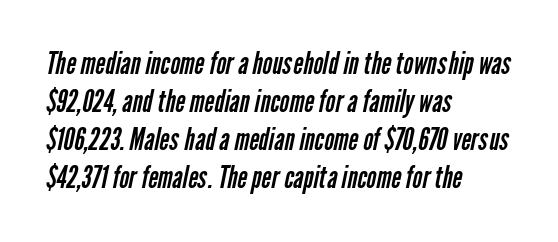
The strip under each line holds only bare page. Compared with a centered layout, this one pins lines to the left instead. Heft: none added — not bold. Here the designer chose a conventional face with non-uniform glyph widths. The passage shown is typeset with a sans-serif family. Successive baselines arrive at the customary interval.
